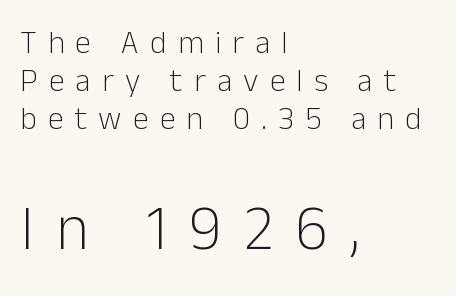
{"serif": "no", "italic": "no", "bold": "no", "weight": "light", "width": "normal", "stroke_contrast": "low", "x_height": "medium", "monospaced": "no", "underline": "no", "align": "left", "line_spacing_ratio": 1.18, "letter_spacing": "wide", "letter_spacing_em": 0.35, "larger_block": "second", "size_ratio": 1.97, "glyph_px": 63}
